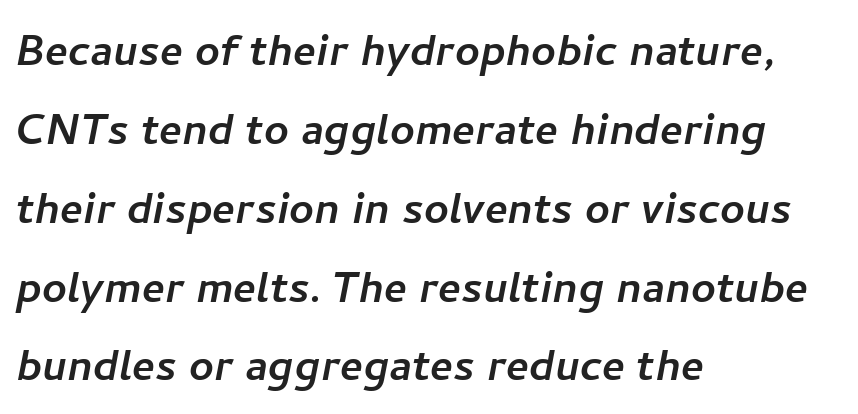
Q: Is the typeface a serif or a sans-serif typeface? A: Sans-serif.
Q: Is the text underlined? A: No.
Q: How is the paragraph aligned? A: Left-aligned.
Q: Is the spacing between letters normal or unusually wide? A: Normal.
Q: Is the spacing between lines tight, normal or loose? A: Normal.
Q: Width (condensed, normal, or wide)? A: Normal.
Q: Stroke contrast? A: Low.
Q: x-height? A: Medium.
Q: Monospaced? A: No.
